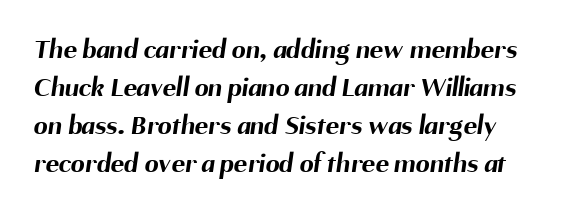
Q: Is the text bold? A: Yes.
Q: Is the typeface a serif or a sans-serif typeface? A: Sans-serif.
Q: Is the text underlined? A: No.
Q: Is the spacing between letters normal or unusually wide? A: Normal.
Q: Is the spacing between lines tight, normal or loose? A: Normal.
Q: Width (condensed, normal, or wide)? A: Normal.
Q: Stroke contrast? A: Medium.
Q: x-height? A: Medium.
Q: Monospaced? A: No.
